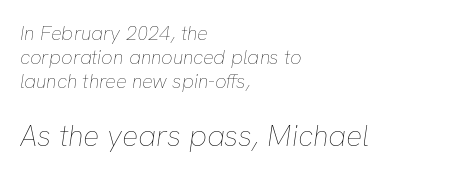
{"italic": "yes", "lean": "right", "slant_degrees": 8, "bold": "no", "weight": "thin", "width": "normal", "stroke_contrast": "low", "x_height": "medium", "monospaced": "no", "underline": "no", "align": "left", "line_spacing_ratio": 1.2, "letter_spacing": "normal", "letter_spacing_em": 0.0, "larger_block": "second", "size_ratio": 1.5, "glyph_px": 30}
